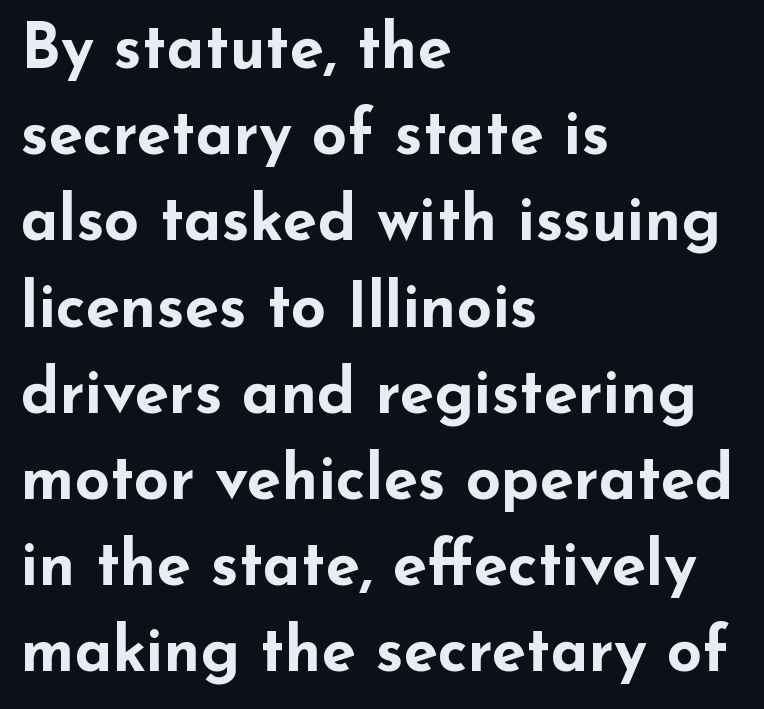
Q: Is the text bold? A: Yes.
Q: Is the text italic (slanted)? A: No, it is upright.
Q: Is the typeface a serif or a sans-serif typeface? A: Sans-serif.
Q: Is the text underlined? A: No.
Q: How is the paragraph aligned? A: Left-aligned.
Q: Is the spacing between letters normal or unusually wide? A: Normal.
Q: Is the spacing between lines tight, normal or loose? A: Normal.
Q: Width (condensed, normal, or wide)? A: Wide.
Q: Stroke contrast? A: Low.
Q: x-height? A: Small.
Q: Monospaced? A: No.
